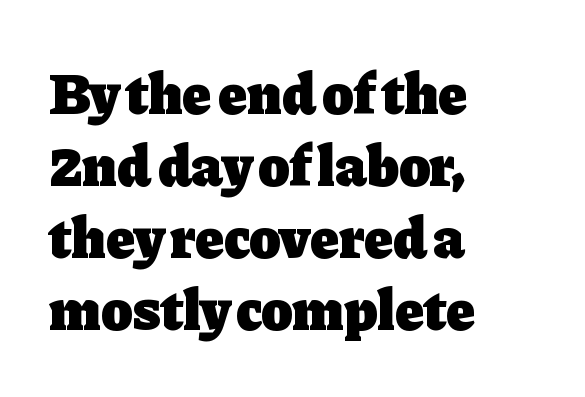
Q: Is the text bold? A: Yes.
Q: Is the text italic (slanted)? A: No, it is upright.
Q: Is the typeface a serif or a sans-serif typeface? A: Serif.
Q: Is the text underlined? A: No.
Q: How is the paragraph aligned? A: Left-aligned.
Q: Is the spacing between letters normal or unusually wide? A: Normal.
Q: Width (condensed, normal, or wide)? A: Normal.
Q: Stroke contrast? A: Low.
Q: x-height? A: Medium.
Q: Monospaced? A: No.
